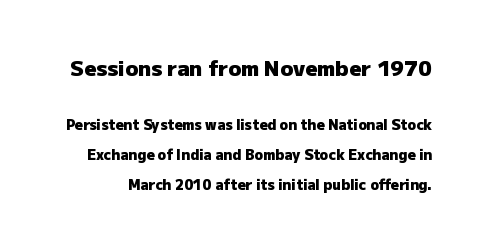
The image shows 21 px bold type, upright; set loose line spacing (2.14x), normal letter spacing, not underlined; the first (top) block is 1.5x larger.
